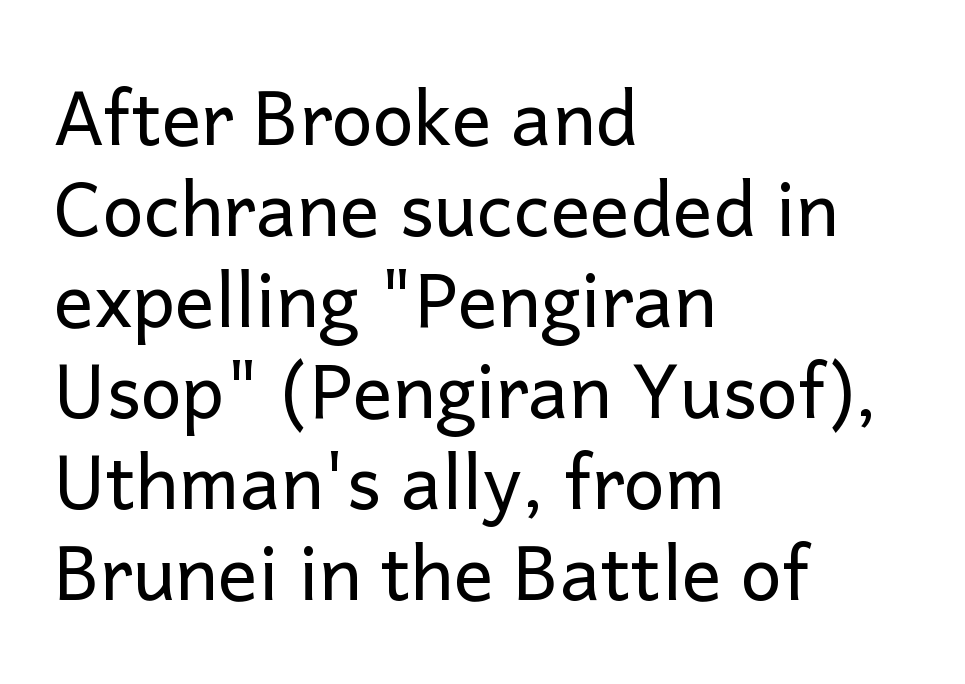
How are the letters spaced? Ordinarily, with no added tracking. Quick note: not italic, upright. Lines of text with bare space underneath. Serifs: no, the terminals of the letterforms are clean. Is this a fixed-width face? No — the glyphs have proportional, varying widths.
